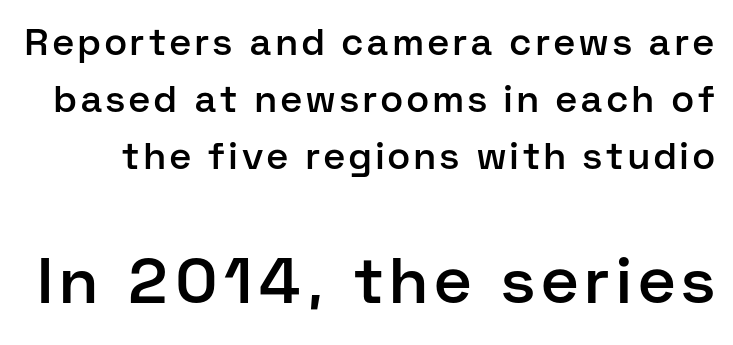
No feet cap the strokes, marking this as sans-serif type. Do the characters align in a grid? No, the font is proportional. Stems and bowls a touch heavier than normal — semibold. The strip under each line holds only bare page. The later block is typeset at a bigger size than the earlier block.
